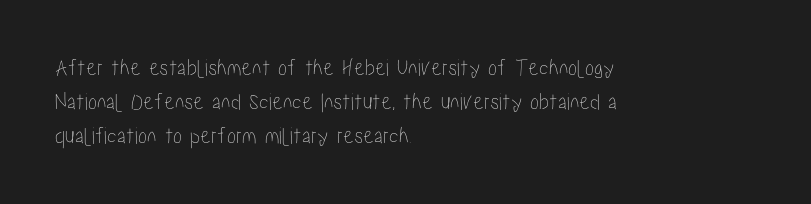
The image shows 24 px text type, upright; set left-aligned, normal line spacing (1.42x), normal letter spacing, not underlined.
